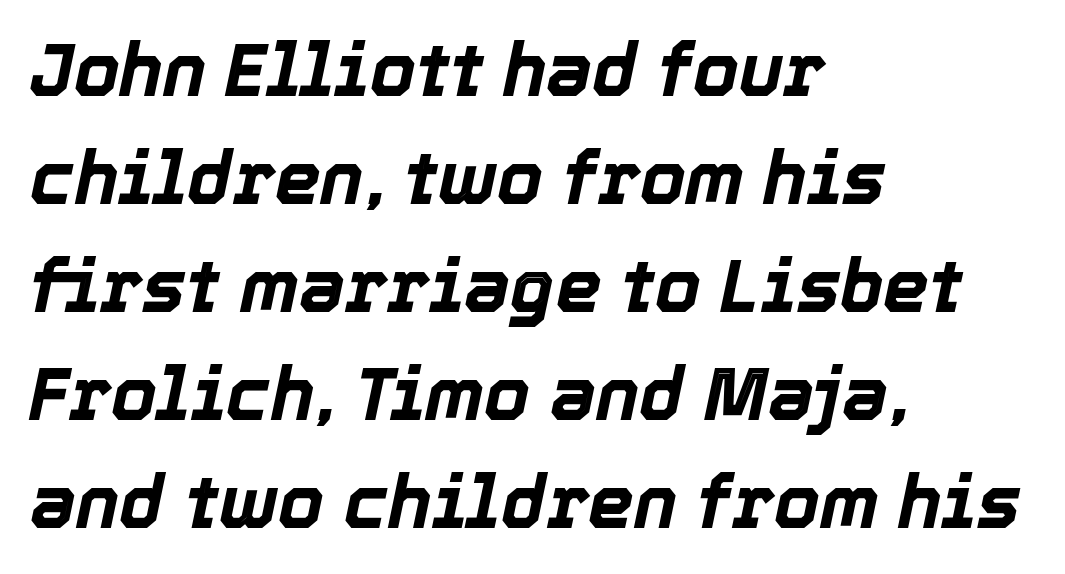
Q: Is the text bold? A: Yes.
Q: Is the text italic (slanted)? A: Yes, it leans right by about 12 degrees.
Q: Is the text underlined? A: No.
Q: How is the paragraph aligned? A: Left-aligned.
Q: Is the spacing between letters normal or unusually wide? A: Normal.
Q: Is the spacing between lines tight, normal or loose? A: Normal.
Q: Width (condensed, normal, or wide)? A: Normal.
Q: x-height? A: Medium.
Q: Monospaced? A: No.
